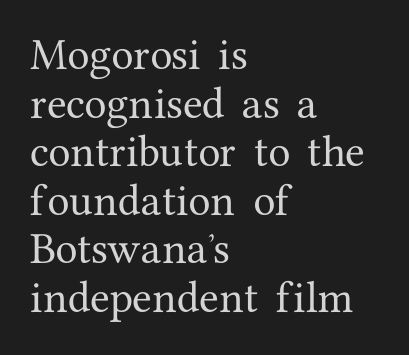
The image shows 36 px serif type, upright; set left-aligned, normal line spacing (1.35x), normal letter spacing, not underlined; medium stroke contrast and a medium x-height.
